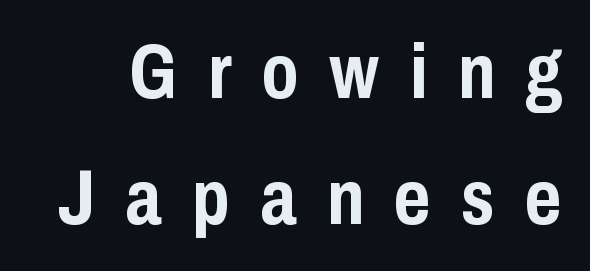
Q: Is the text bold? A: Yes.
Q: Is the text italic (slanted)? A: No, it is upright.
Q: Is the typeface a serif or a sans-serif typeface? A: Sans-serif.
Q: Is the text underlined? A: No.
Q: Is the spacing between letters normal or unusually wide? A: Unusually wide.
Q: Is the spacing between lines tight, normal or loose? A: Normal.
Q: Width (condensed, normal, or wide)? A: Condensed.
Q: Stroke contrast? A: Low.
Q: x-height? A: Medium.
Q: Monospaced? A: No.
